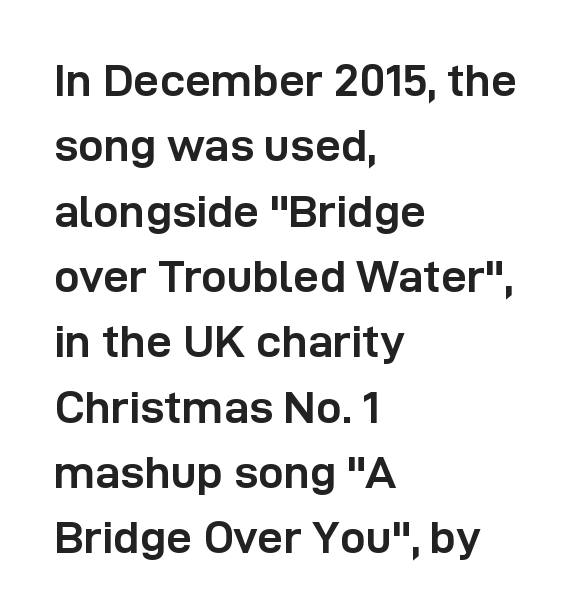
{"serif": "no", "italic": "no", "bold": "yes", "weight": "semibold", "width": "normal", "stroke_contrast": "low", "x_height": "medium", "monospaced": "no", "underline": "no", "align": "left", "line_spacing": "normal", "line_spacing_ratio": 1.42, "letter_spacing": "normal", "letter_spacing_em": 0.0, "glyph_px": 46}
